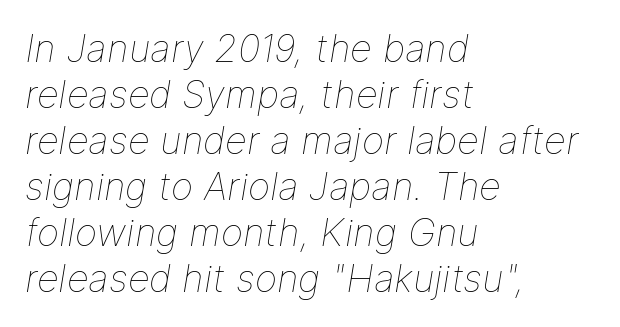
The rag falls on the right side of this text block. The glyphs are unaccompanied by any horizontal stroke below them. There's an unmistakable incline to the writing here. No letter is thick-stroked: the sample isn't bold. Is this a fixed-width face? No — the glyphs have proportional, varying widths. Compared with typical body copy, the letter spacing here is the same.
